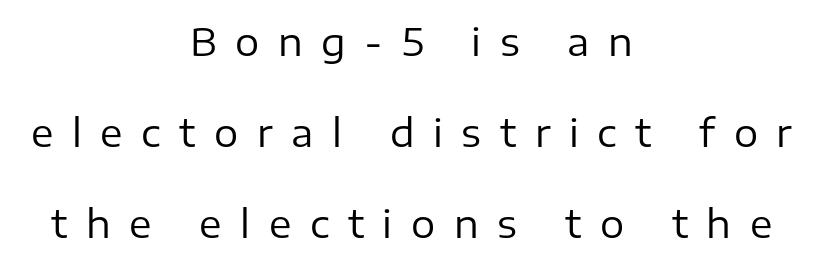
Q: Is the text bold? A: No.
Q: Is the text italic (slanted)? A: No, it is upright.
Q: Is the typeface a serif or a sans-serif typeface? A: Sans-serif.
Q: Is the text underlined? A: No.
Q: How is the paragraph aligned? A: Centered.
Q: Is the spacing between letters normal or unusually wide? A: Unusually wide.
Q: Is the spacing between lines tight, normal or loose? A: Loose.
Q: Width (condensed, normal, or wide)? A: Normal.
Q: Stroke contrast? A: Low.
Q: x-height? A: Medium.
Q: Monospaced? A: No.
